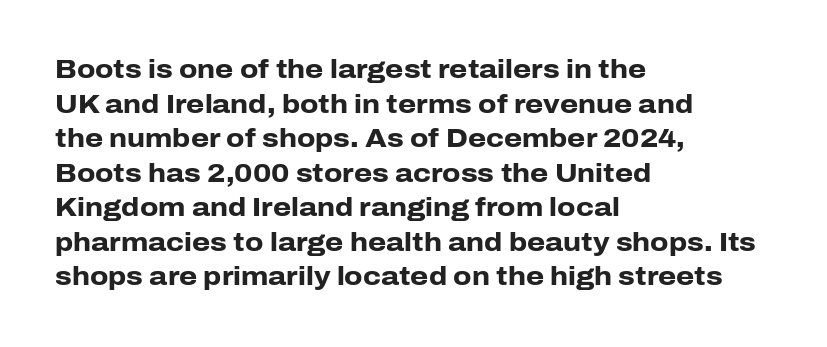
Do the letters lean? They stand straight. Standard letterfit; no display-style spreading of the glyphs. The strip under each line holds only bare page. The rendering anchors every line to the left-hand side. The glyphs have the mass of a bold cut. Quick note: interline space is typical.
